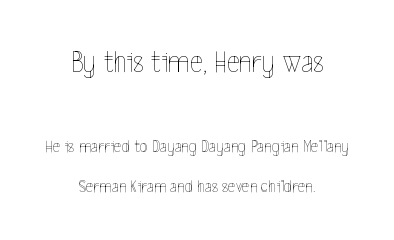
Q: Is the text bold? A: No.
Q: Is the text italic (slanted)? A: No, it is upright.
Q: Is the text underlined? A: No.
Q: How is the paragraph aligned? A: Centered.
Q: Is the spacing between letters normal or unusually wide? A: Normal.
Q: Is the spacing between lines tight, normal or loose? A: Loose.
Q: Which block of text is set in a larger size, the first (top) or the second (bottom)? A: The first (top) one.
Q: Width (condensed, normal, or wide)? A: Condensed.
Q: x-height? A: Medium.
Q: Monospaced? A: No.
